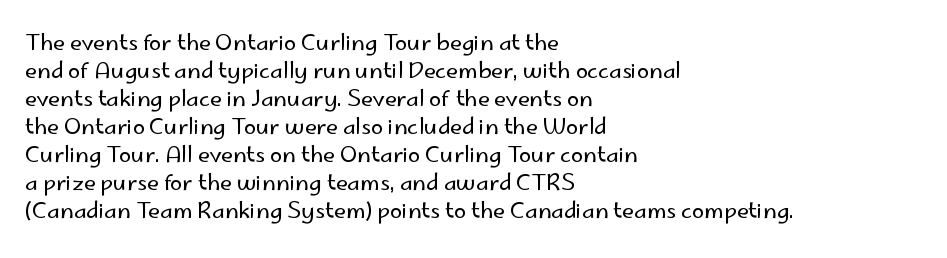
{"italic": "no", "bold": "no", "underline": "no", "align": "left", "line_spacing": "normal", "line_spacing_ratio": 1.27, "letter_spacing": "normal", "letter_spacing_em": 0.0, "glyph_px": 22}
